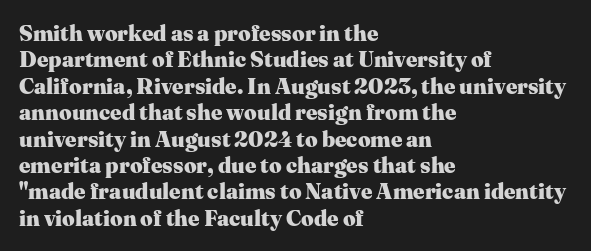
Stroke thickness is high; the sample reads as a true bold. Underline: absent. The horizontal fit of the characters is conventional and even. Do the letters lean? They stand straight. Horizontal alignment here is leftward, the default for most running prose.
